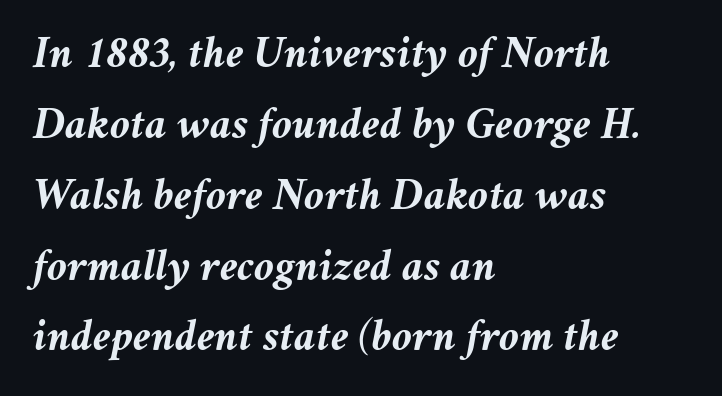
Q: Is the text bold? A: Yes.
Q: Is the text italic (slanted)? A: Yes, it leans right by about 11 degrees.
Q: Is the text underlined? A: No.
Q: How is the paragraph aligned? A: Left-aligned.
Q: Is the spacing between letters normal or unusually wide? A: Normal.
Q: Is the spacing between lines tight, normal or loose? A: Normal.
Q: Width (condensed, normal, or wide)? A: Normal.
Q: Stroke contrast? A: Medium.
Q: x-height? A: Medium.
Q: Monospaced? A: No.
